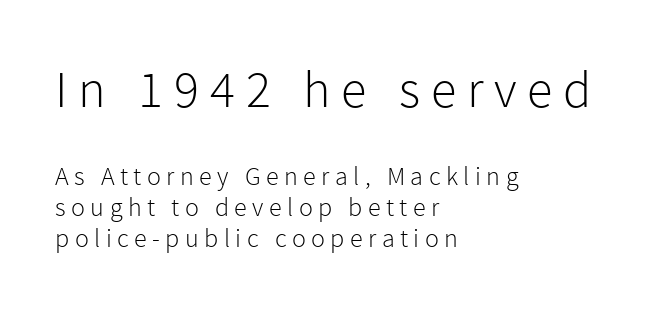
The image shows 52 px light sans-serif type, upright; set left-aligned, line spacing 1.2x, unusually wide letter spacing (+0.21 em), not underlined; the first (top) block is 2.0x larger; a medium x-height.
